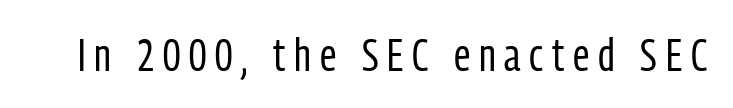
{"serif": "no", "italic": "no", "bold": "no", "weight": "regular", "width": "condensed", "stroke_contrast": "low", "x_height": "medium", "monospaced": "no", "underline": "no", "glyph_px": 46}
